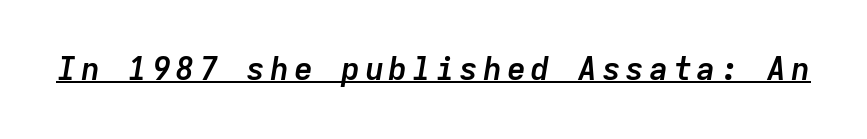
Slant detected: the letters are inclined. Typographic density is high because the face is bold. Beneath each row of characters lies a ruled line. The passage shown is typed in a monospace face where columns stay perfectly aligned.
